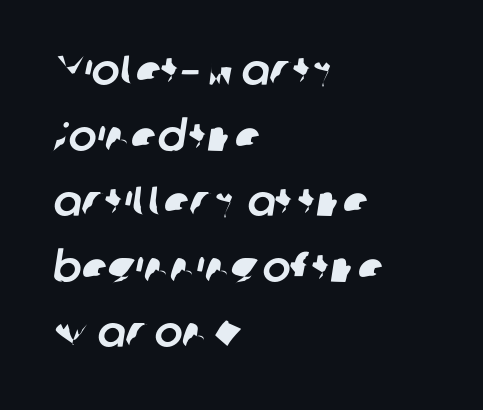
Q: Is the typeface a serif or a sans-serif typeface? A: Sans-serif.
Q: Is the text underlined? A: No.
Q: How is the paragraph aligned? A: Left-aligned.
Q: Is the spacing between letters normal or unusually wide? A: Normal.
Q: Is the spacing between lines tight, normal or loose? A: Normal.
Q: Width (condensed, normal, or wide)? A: Normal.
Q: Stroke contrast? A: Low.
Q: x-height? A: Medium.
Q: Monospaced? A: No.
